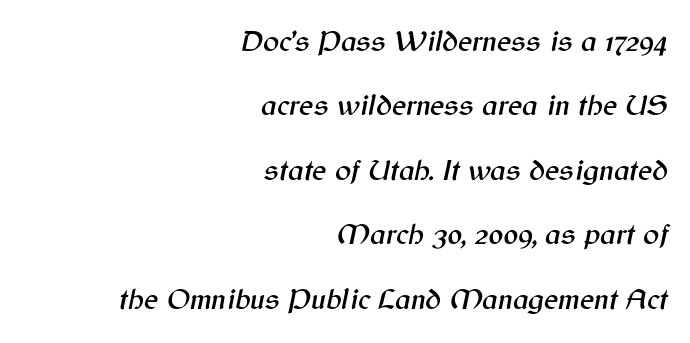
Q: Is the text italic (slanted)? A: Yes, it leans right by about 12 degrees.
Q: Is the text underlined? A: No.
Q: How is the paragraph aligned? A: Right-aligned.
Q: Is the spacing between letters normal or unusually wide? A: Normal.
Q: Is the spacing between lines tight, normal or loose? A: Loose.
Q: Width (condensed, normal, or wide)? A: Normal.
Q: Stroke contrast? A: Medium.
Q: x-height? A: Medium.
Q: Monospaced? A: No.
